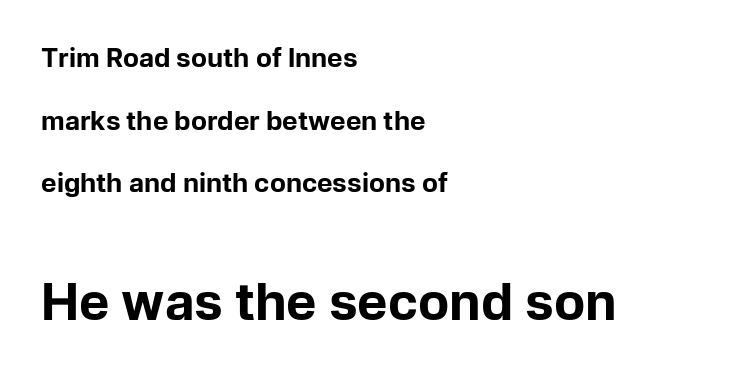
{"serif": "no", "italic": "no", "bold": "yes", "weight": "bold", "width": "normal", "stroke_contrast": "low", "x_height": "medium", "monospaced": "no", "underline": "no", "align": "left", "line_spacing": "loose", "line_spacing_ratio": 2.41, "letter_spacing": "normal", "letter_spacing_em": 0.0, "larger_block": "second", "size_ratio": 1.96, "glyph_px": 51}
